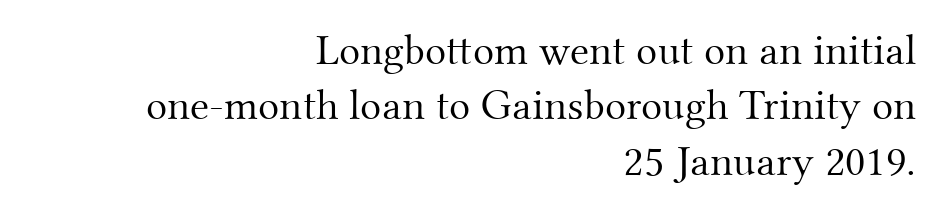
Q: Is the text bold? A: No.
Q: Is the text italic (slanted)? A: No, it is upright.
Q: Is the typeface a serif or a sans-serif typeface? A: Serif.
Q: Is the text underlined? A: No.
Q: How is the paragraph aligned? A: Right-aligned.
Q: Is the spacing between letters normal or unusually wide? A: Normal.
Q: Is the spacing between lines tight, normal or loose? A: Normal.
Q: Width (condensed, normal, or wide)? A: Normal.
Q: Stroke contrast? A: Medium.
Q: x-height? A: Small.
Q: Monospaced? A: No.
